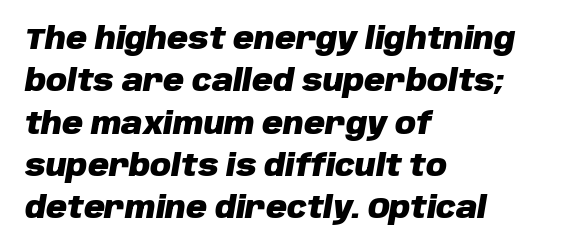
Standard letterfit; no display-style spreading of the glyphs. If you measured baseline to baseline, you'd find a middling distance. Rendered with sloped, italic letterforms. Students, this is bold: see how much ink each stroke carries. A typesetter would call this proportional, since set widths differ per character.
